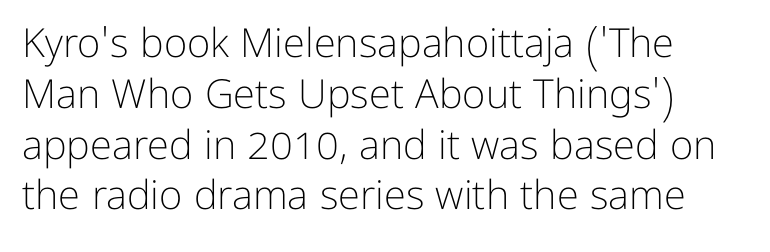
Q: Is the text bold? A: No.
Q: Is the text italic (slanted)? A: No, it is upright.
Q: Is the typeface a serif or a sans-serif typeface? A: Sans-serif.
Q: Is the text underlined? A: No.
Q: How is the paragraph aligned? A: Left-aligned.
Q: Is the spacing between letters normal or unusually wide? A: Normal.
Q: Is the spacing between lines tight, normal or loose? A: Normal.
Q: Width (condensed, normal, or wide)? A: Normal.
Q: Stroke contrast? A: Low.
Q: x-height? A: Medium.
Q: Monospaced? A: No.
